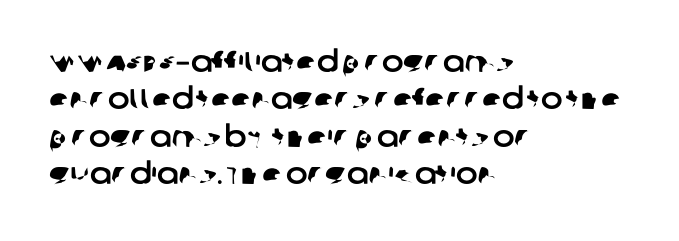
Q: Is the typeface a serif or a sans-serif typeface? A: Sans-serif.
Q: Is the text underlined? A: No.
Q: How is the paragraph aligned? A: Left-aligned.
Q: Is the spacing between letters normal or unusually wide? A: Normal.
Q: Is the spacing between lines tight, normal or loose? A: Normal.
Q: Width (condensed, normal, or wide)? A: Normal.
Q: Stroke contrast? A: Low.
Q: x-height? A: Large.
Q: Monospaced? A: No.
